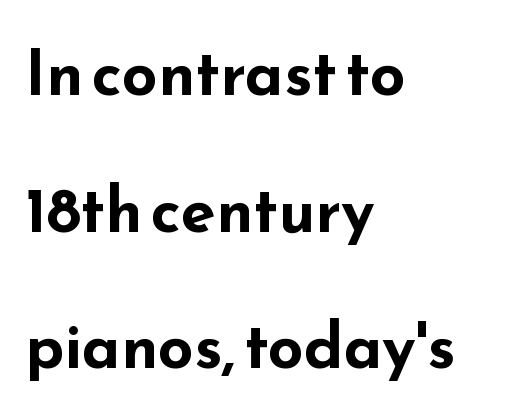
{"serif": "no", "italic": "no", "bold": "yes", "weight": "bold", "width": "wide", "stroke_contrast": "low", "x_height": "small", "monospaced": "no", "underline": "no", "align": "left", "line_spacing": "loose", "line_spacing_ratio": 2.17, "letter_spacing": "normal", "letter_spacing_em": 0.0, "glyph_px": 63}
